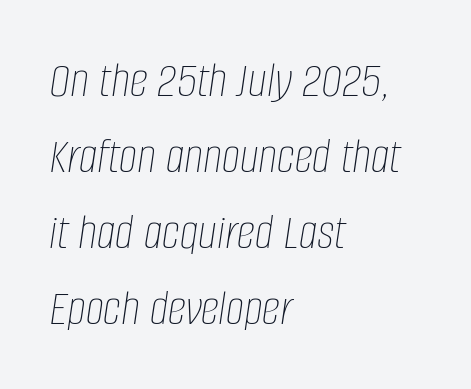
{"italic": "yes", "lean": "right", "slant_degrees": 8, "bold": "no", "weight": "thin", "width": "condensed", "stroke_contrast": "low", "x_height": "large", "monospaced": "no", "underline": "no", "align": "left", "line_spacing": "normal", "line_spacing_ratio": 1.46, "letter_spacing": "normal", "letter_spacing_em": 0.0, "glyph_px": 52}
